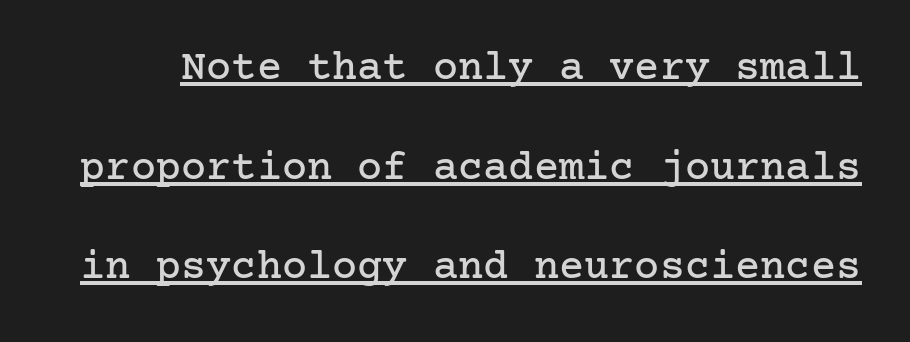
{"serif": "yes", "italic": "no", "width": "normal", "stroke_contrast": "low", "x_height": "medium", "underline": "yes", "line_spacing": "loose", "line_spacing_ratio": 2.37, "letter_spacing": "normal", "letter_spacing_em": 0.0, "glyph_px": 42}
